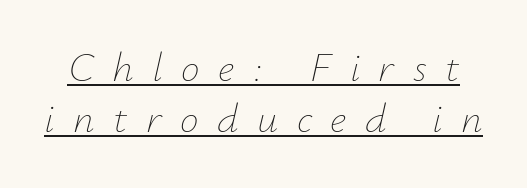
The image shows 42 px thin type, italic (leaning right); set line spacing 1.22x, unusually wide letter spacing (+0.44 em), underlined; low stroke contrast and a small x-height.
